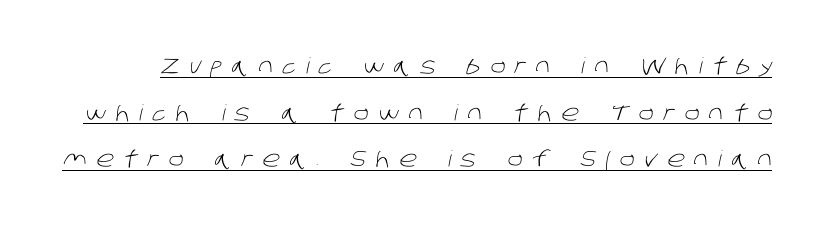
{"bold": "no", "underline": "yes", "line_spacing": "loose", "line_spacing_ratio": 2.12, "letter_spacing": "wide", "letter_spacing_em": 0.44, "glyph_px": 22}
